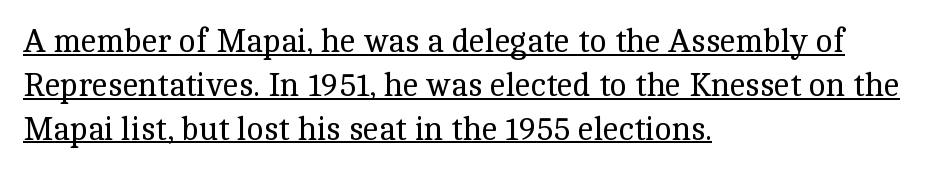
Somebody hit Ctrl+U on this one — the words are underlined. Compared with typical body copy, the letter spacing here is the same. Stems here are at most as thick as an everyday book face. Caption: multi-line text, flush left, ragged right. This sample has the flowing, uneven cadence of proportional lettering. Is there any slant? The stems are plumb.
